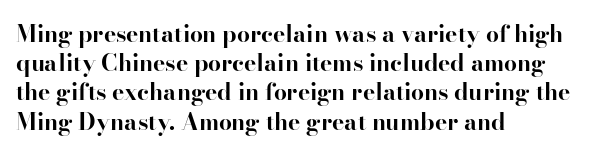
{"italic": "no", "bold": "yes", "underline": "no", "align": "left", "line_spacing": "normal", "line_spacing_ratio": 1.27, "letter_spacing": "normal", "letter_spacing_em": 0.0, "glyph_px": 23}
